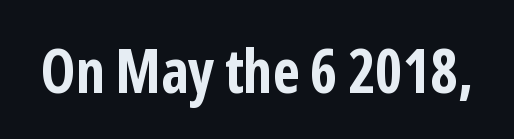
The image shows 60 px bold, condensed sans-serif type, upright; set normal letter spacing, not underlined; low stroke contrast and a medium x-height.
